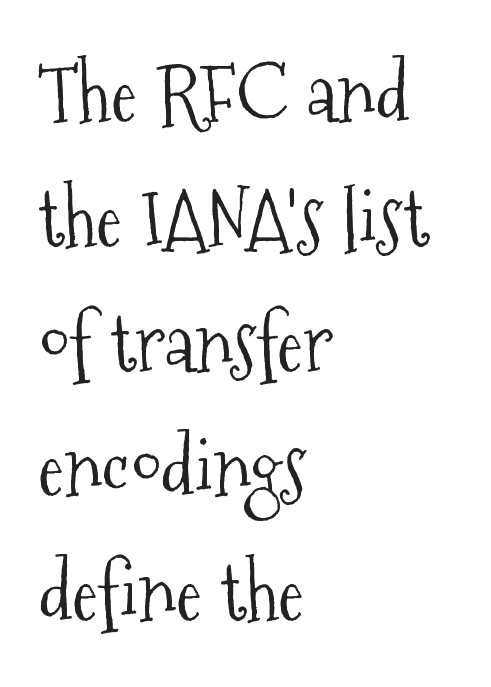
{"serif": "yes", "italic": "no", "bold": "no", "weight": "light", "width": "condensed", "stroke_contrast": "medium", "x_height": "medium", "monospaced": "no", "underline": "no", "align": "left", "line_spacing": "normal", "line_spacing_ratio": 1.58, "letter_spacing": "normal", "letter_spacing_em": 0.0, "glyph_px": 79}
